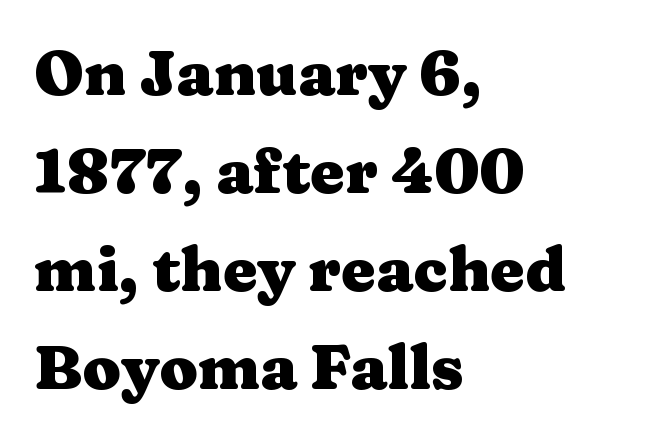
Q: Is the text bold? A: Yes.
Q: Is the text italic (slanted)? A: No, it is upright.
Q: Is the typeface a serif or a sans-serif typeface? A: Serif.
Q: Is the text underlined? A: No.
Q: How is the paragraph aligned? A: Left-aligned.
Q: Is the spacing between letters normal or unusually wide? A: Normal.
Q: Is the spacing between lines tight, normal or loose? A: Normal.
Q: Width (condensed, normal, or wide)? A: Wide.
Q: Stroke contrast? A: Medium.
Q: x-height? A: Medium.
Q: Monospaced? A: No.
